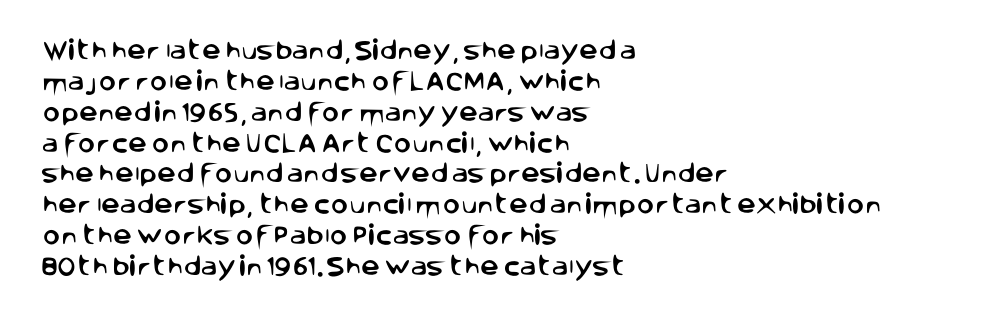
Q: Is the text italic (slanted)? A: No, it is upright.
Q: Is the text underlined? A: No.
Q: How is the paragraph aligned? A: Left-aligned.
Q: Is the spacing between letters normal or unusually wide? A: Normal.
Q: Is the spacing between lines tight, normal or loose? A: Normal.
